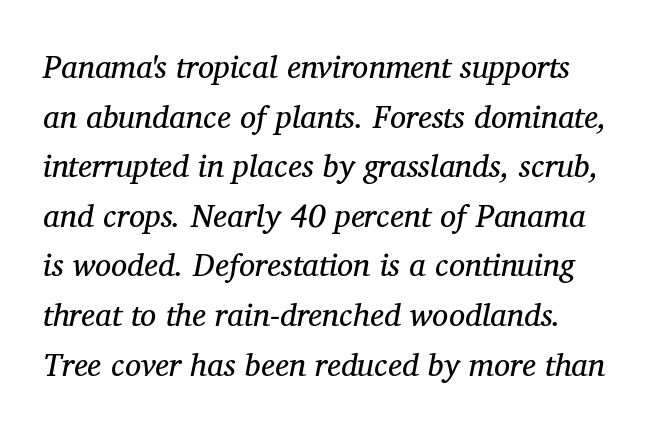
{"serif": "yes", "italic": "yes", "lean": "right", "slant_degrees": 11, "bold": "no", "weight": "regular", "width": "normal", "stroke_contrast": "medium", "x_height": "medium", "monospaced": "no", "underline": "no", "line_spacing": "normal", "line_spacing_ratio": 1.55, "letter_spacing": "normal", "letter_spacing_em": 0.0, "glyph_px": 32}
